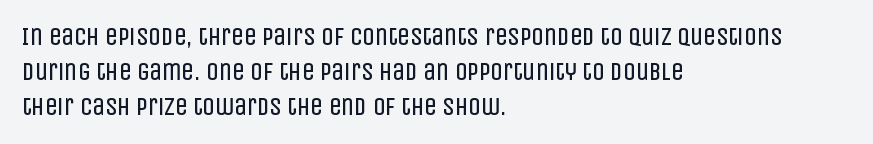
{"italic": "no", "bold": "no", "underline": "no", "align": "left", "line_spacing": "normal", "line_spacing_ratio": 1.4, "letter_spacing": "normal", "letter_spacing_em": 0.0, "glyph_px": 25}
